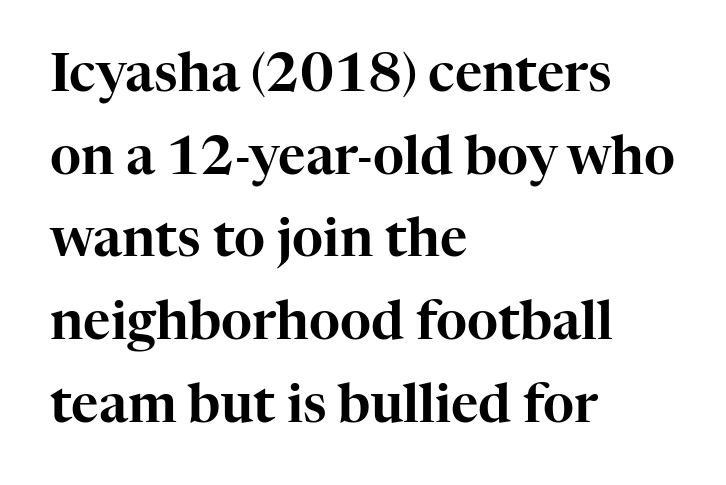
{"serif": "yes", "italic": "no", "width": "normal", "stroke_contrast": "high", "x_height": "medium", "monospaced": "no", "underline": "no", "align": "left", "line_spacing": "normal", "line_spacing_ratio": 1.56, "letter_spacing": "normal", "letter_spacing_em": 0.0, "glyph_px": 53}
